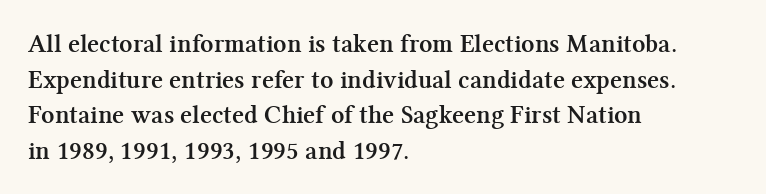
The image shows 26 px bold type, upright; set left-aligned, normal line spacing (1.37x), normal letter spacing, not underlined.
